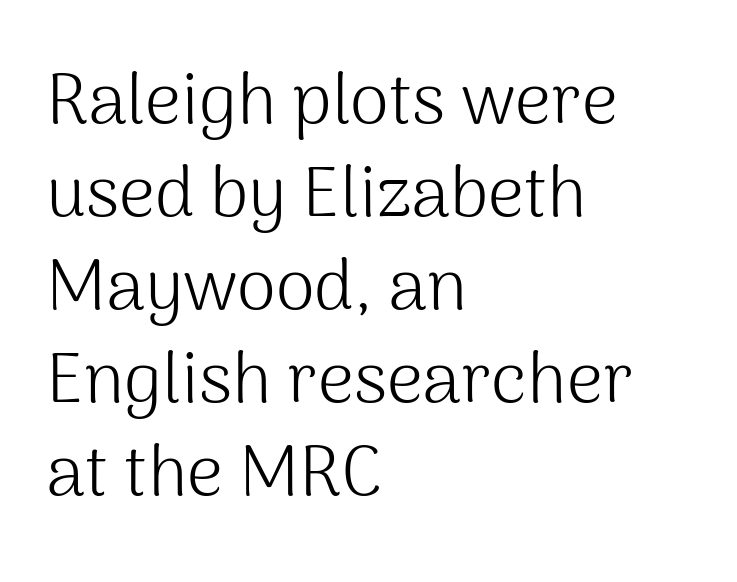
Each letter keeps its own natural width here, so spacing adapts to shape. Rule under the text: the space is simply empty. The tracking reads as untouched default to a designer's eye. No italicization has been applied; the sample stays upright.
